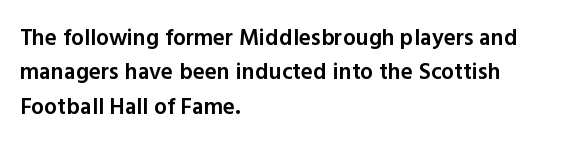
Q: Is the text bold? A: Semi-bold.
Q: Is the text italic (slanted)? A: No, it is upright.
Q: Is the text underlined? A: No.
Q: How is the paragraph aligned? A: Left-aligned.
Q: Is the spacing between letters normal or unusually wide? A: Normal.
Q: Is the spacing between lines tight, normal or loose? A: Normal.
